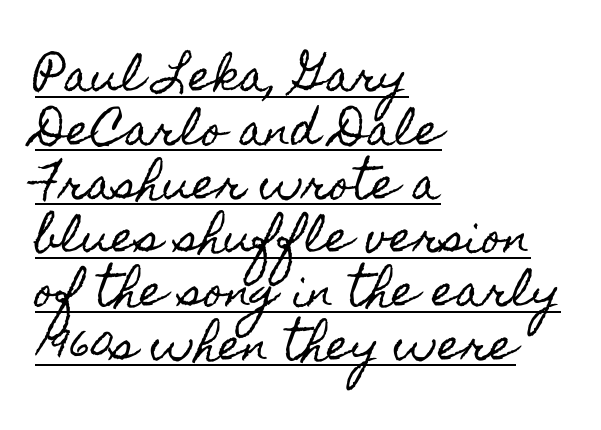
The image shows 42 px condensed type; set left-aligned, normal line spacing (1.28x), normal letter spacing, underlined; a small x-height.
